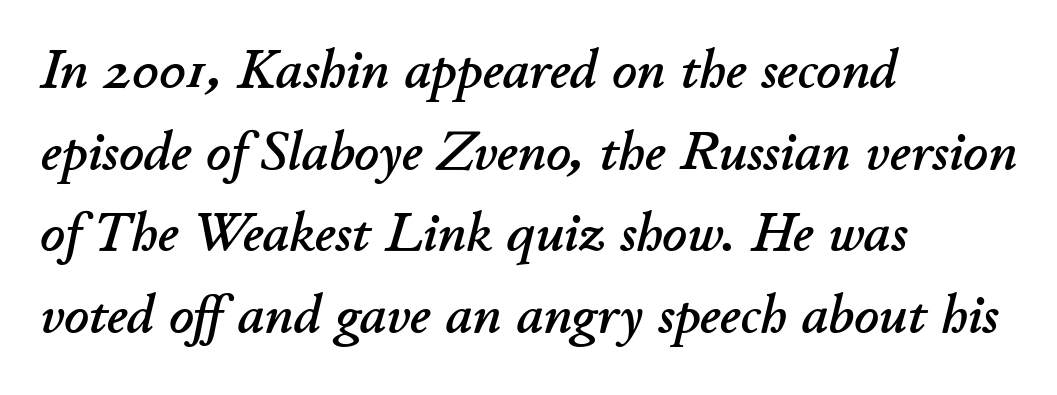
The image shows 54 px text type, italic (leaning right); set left-aligned, normal line spacing (1.51x), normal letter spacing, not underlined; low stroke contrast and a small x-height.
